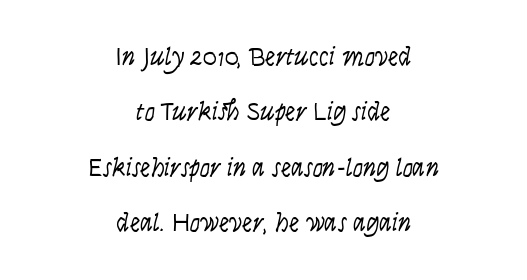
Q: Is the text bold? A: No.
Q: Is the text italic (slanted)? A: Yes.
Q: Is the text underlined? A: No.
Q: How is the paragraph aligned? A: Centered.
Q: Is the spacing between letters normal or unusually wide? A: Normal.
Q: Is the spacing between lines tight, normal or loose? A: Loose.
